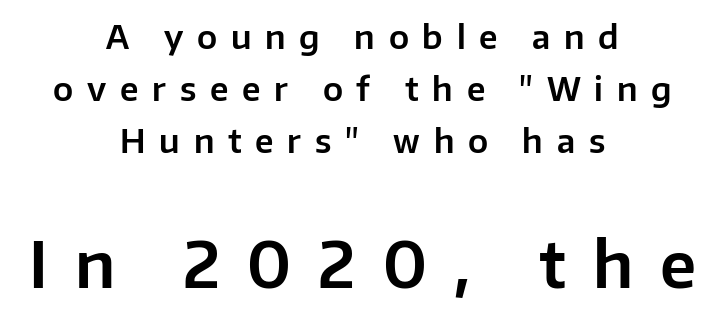
Tall strokes in this sample are plumb rather than angled. The characters display no serif detailing; their extremities are plain. Typesetter's note — lower block bumped up in size, upper block left smaller. A bare baseline throughout the passage. A centered setting, common on invitations and titles, is used for this passage.
